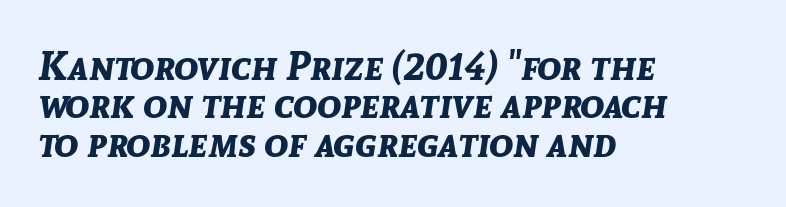
Caption: multi-line text, flush left, ragged right. Looks like regular typesetting: each glyph gets only the width it needs. Plain, unruled lines of type. The lettering tilts uniformly, giving the passage an italic look.
